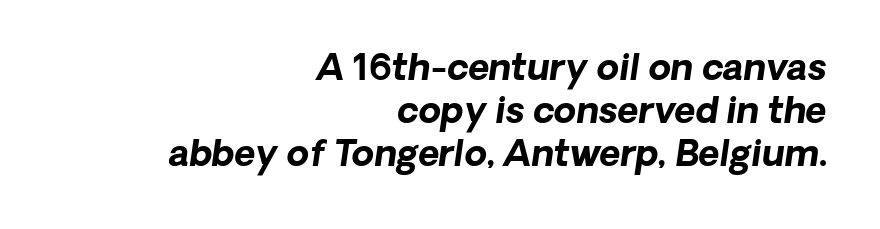
Q: Is the text bold? A: Yes.
Q: Is the typeface a serif or a sans-serif typeface? A: Sans-serif.
Q: Is the text underlined? A: No.
Q: How is the paragraph aligned? A: Right-aligned.
Q: Is the spacing between letters normal or unusually wide? A: Normal.
Q: Width (condensed, normal, or wide)? A: Normal.
Q: Stroke contrast? A: Low.
Q: x-height? A: Medium.
Q: Monospaced? A: No.
